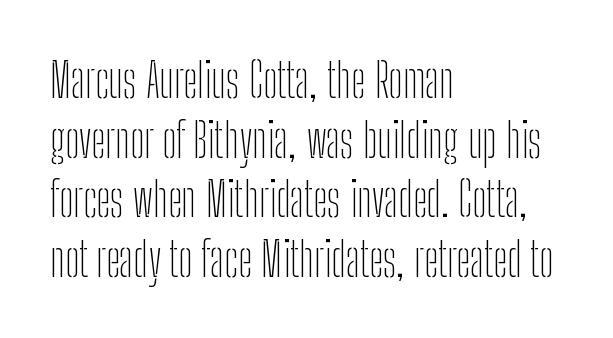
Ascenders rise straight up at ninety degrees. The string is rendered with underlining switched off. Nothing unusual about the tracking: characters are spaced as the font intends. Type style note: lacks serifs. The typeface has the unassuming heft of standard copy or less. Layout note: lines flush left.
